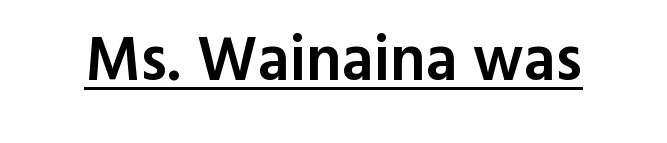
Nope, no serifs anywhere on these letters. Each word holds together tightly as a unit, with standard inter-letter gaps. This is the in-between weight designers call semibold or demi. You could not count columns in this text — the font is proportionally spaced. Each line of the rendering has a horizontal stroke beneath the glyphs.
